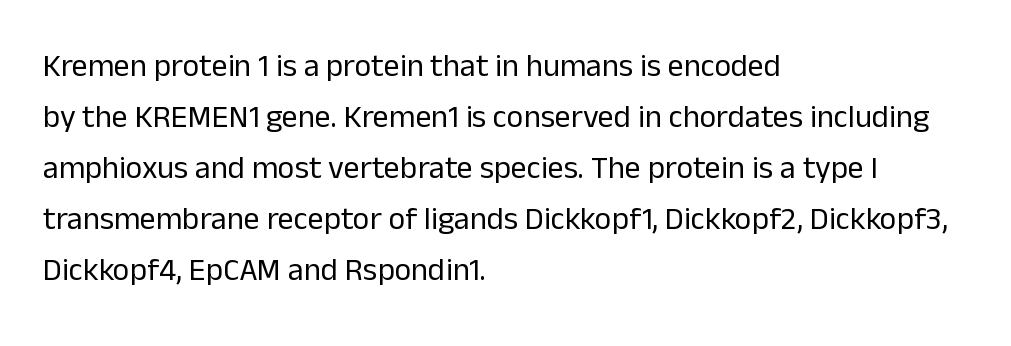
{"serif": "no", "italic": "no", "bold": "no", "weight": "regular", "width": "normal", "stroke_contrast": "low", "x_height": "medium", "monospaced": "no", "underline": "no", "align": "left", "line_spacing": "normal", "line_spacing_ratio": 1.59, "letter_spacing": "normal", "letter_spacing_em": 0.0, "glyph_px": 32}
